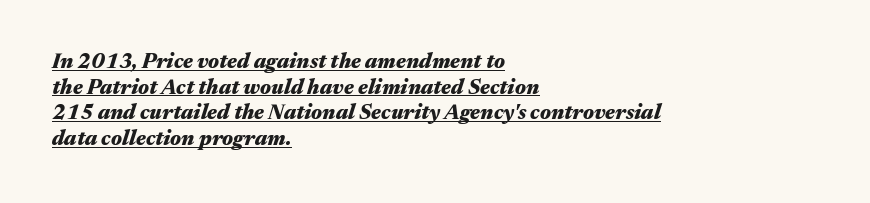
The letters are slanted; this is an italic face. The passage shown has conventional tracking throughout. Visually the block forms a straight wall on the left and a jagged coastline on the right. The glyphs have the mass of a bold cut. Looks like someone drew a line under every word here.
